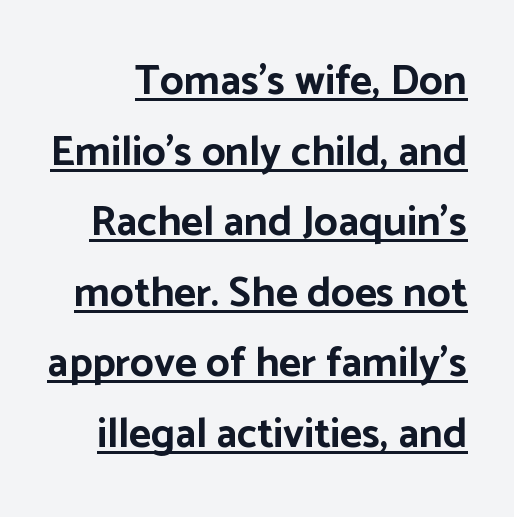
Q: Is the text bold? A: Yes.
Q: Is the text italic (slanted)? A: No, it is upright.
Q: Is the typeface a serif or a sans-serif typeface? A: Sans-serif.
Q: Is the text underlined? A: Yes.
Q: Is the spacing between letters normal or unusually wide? A: Normal.
Q: Is the spacing between lines tight, normal or loose? A: Normal.
Q: Width (condensed, normal, or wide)? A: Normal.
Q: Stroke contrast? A: Low.
Q: x-height? A: Medium.
Q: Monospaced? A: No.
